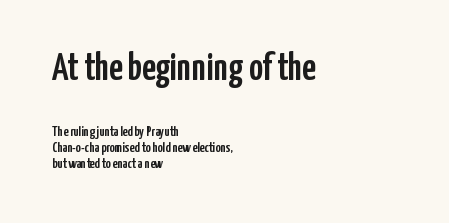
{"serif": "no", "italic": "no", "width": "condensed", "stroke_contrast": "low", "x_height": "medium", "monospaced": "no", "underline": "no", "align": "left", "line_spacing": "tight", "line_spacing_ratio": 1.13, "letter_spacing": "normal", "letter_spacing_em": 0.0, "larger_block": "first", "size_ratio": 2.71, "glyph_px": 38}
